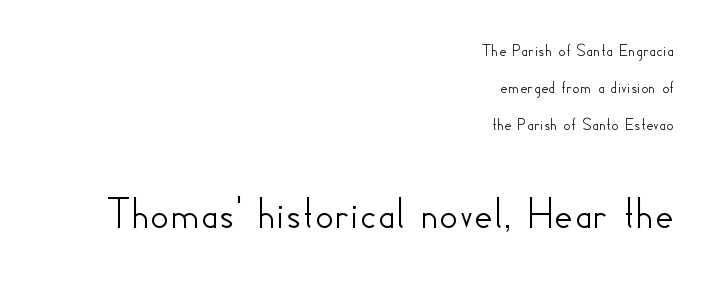
The image shows 46 px sans-serif type, upright; set right-aligned, loose line spacing (2.05x), normal letter spacing, not underlined; the second (bottom) block is 2.56x larger; low stroke contrast and a small x-height.
